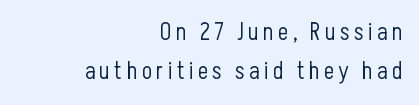
The image shows 24 px text type, upright; set right-aligned, normal line spacing (1.61x), not underlined.
